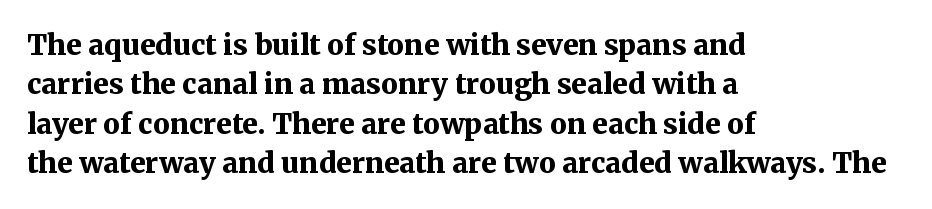
{"serif": "yes", "italic": "no", "bold": "yes", "weight": "bold", "width": "normal", "stroke_contrast": "medium", "x_height": "medium", "monospaced": "no", "underline": "no", "align": "left", "line_spacing": "normal", "line_spacing_ratio": 1.41, "letter_spacing": "normal", "letter_spacing_em": 0.0, "glyph_px": 28}
